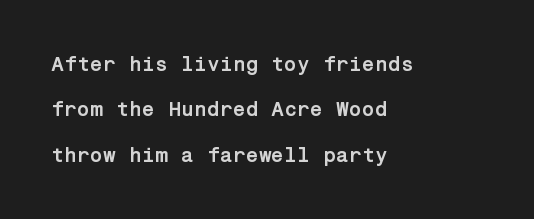
The image shows 21 px bold type, upright; set left-aligned, loose line spacing (2.16x), normal letter spacing, not underlined.
